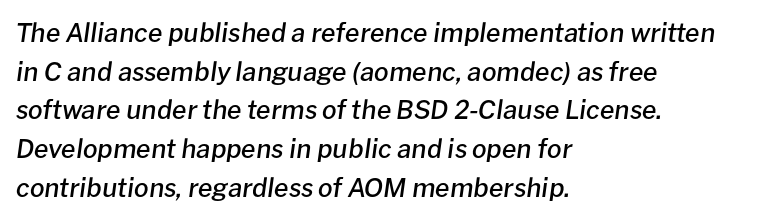
This sample keeps an unexceptional amount of space between lines. Glance below the letters and you will spot only blank space. This is moderately heavy type, rendered in semibold. The gaps between neighbouring characters are ordinary and unremarkable. Emphasis-style slanted type is in use.
